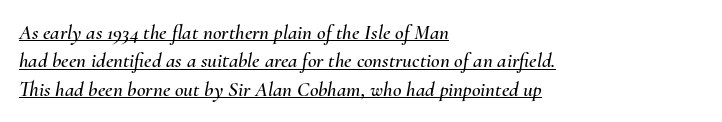
Every row of glyphs begins at an identical x-position on the left. The text carries the slant typical of an italic or oblique font. This sample uses plain, unmodified letter spacing. Does the leading feel generous? No, just average.
